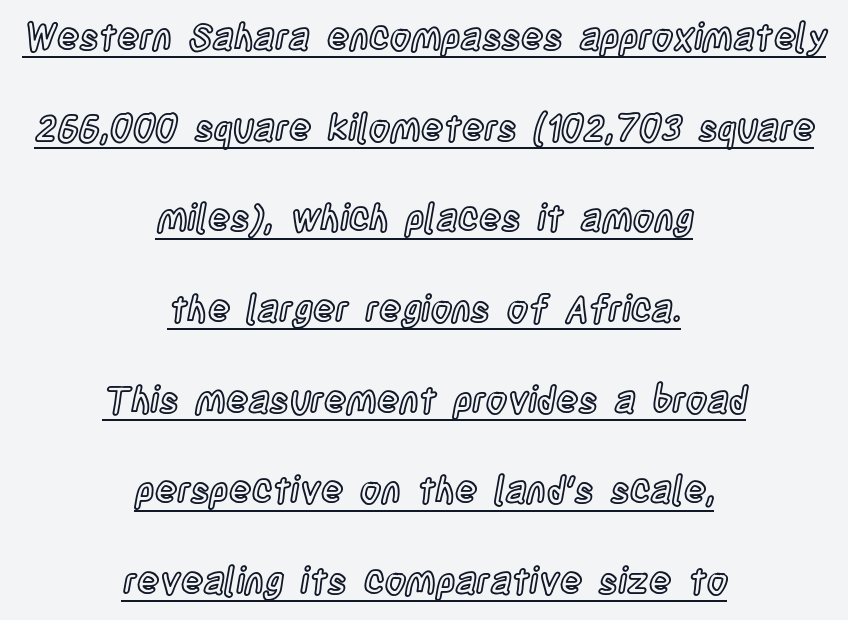
{"width": "condensed", "x_height": "large", "monospaced": "no", "underline": "yes", "align": "center", "line_spacing": "loose", "line_spacing_ratio": 2.45, "letter_spacing": "normal", "letter_spacing_em": 0.0, "glyph_px": 37}
